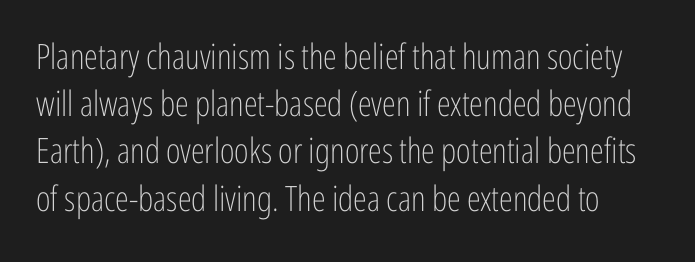
The image shows 35 px light, condensed sans-serif type, upright; set normal line spacing (1.35x), normal letter spacing, not underlined; low stroke contrast and a medium x-height.
